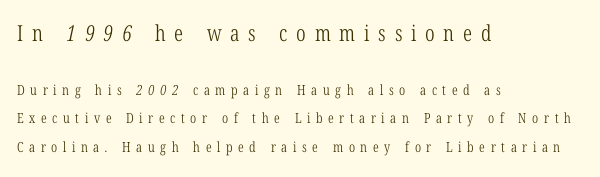
The image shows 22 px text type; set left-aligned, loose line spacing (2.05x), unusually wide letter spacing (+0.4 em), not underlined; the first (top) block is 1.57x larger.
